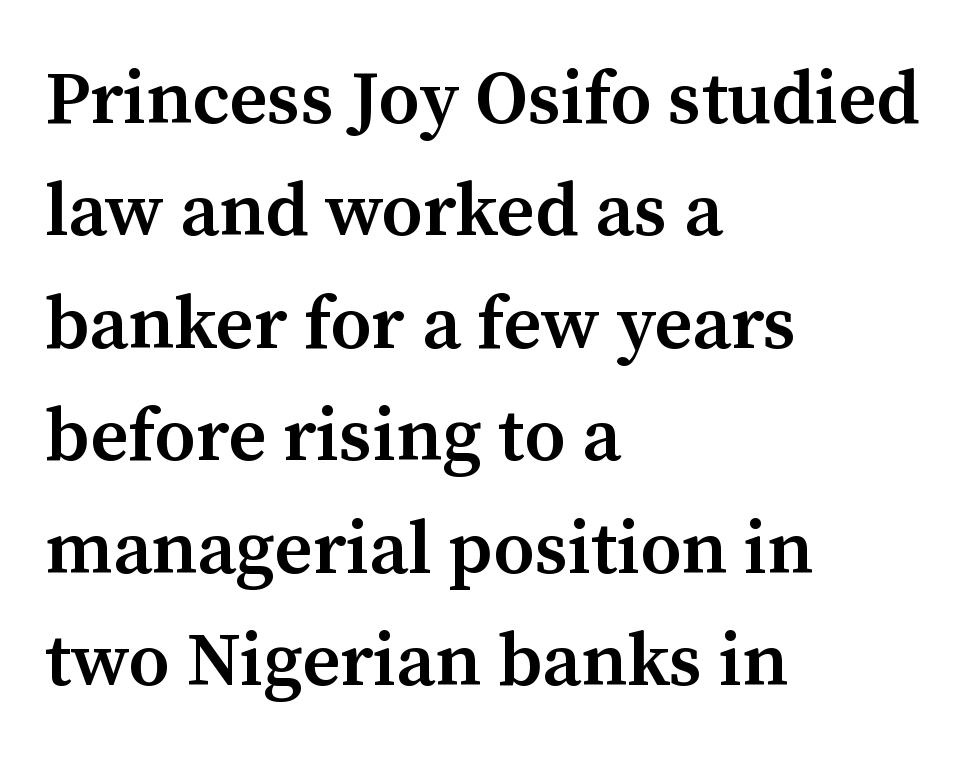
Bold? Not quite — semibold, heavier than regular but stopping short. The rendering uses natural spacing where letterforms have individual widths. In terms of letterspacing, this is plain default setting. The axis of the letterforms is exactly vertical.
